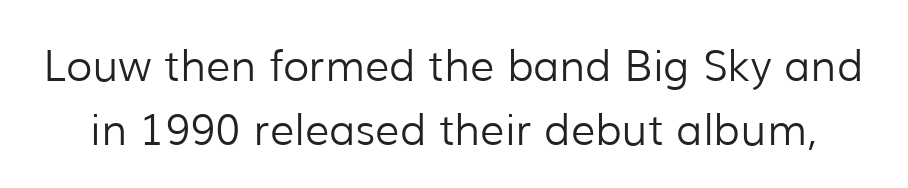
Q: Is the text bold? A: No.
Q: Is the text italic (slanted)? A: No, it is upright.
Q: Is the typeface a serif or a sans-serif typeface? A: Sans-serif.
Q: Is the text underlined? A: No.
Q: Is the spacing between letters normal or unusually wide? A: Normal.
Q: Is the spacing between lines tight, normal or loose? A: Normal.
Q: Width (condensed, normal, or wide)? A: Normal.
Q: Stroke contrast? A: Low.
Q: x-height? A: Medium.
Q: Monospaced? A: No.
